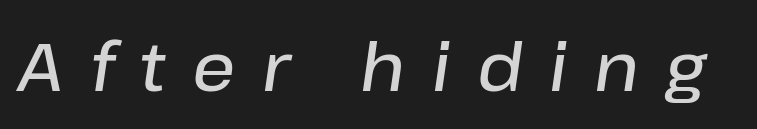
The image shows 68 px semibold type, italic (leaning right); set unusually wide letter spacing (+0.39 em), not underlined; low stroke contrast and a medium x-height.
